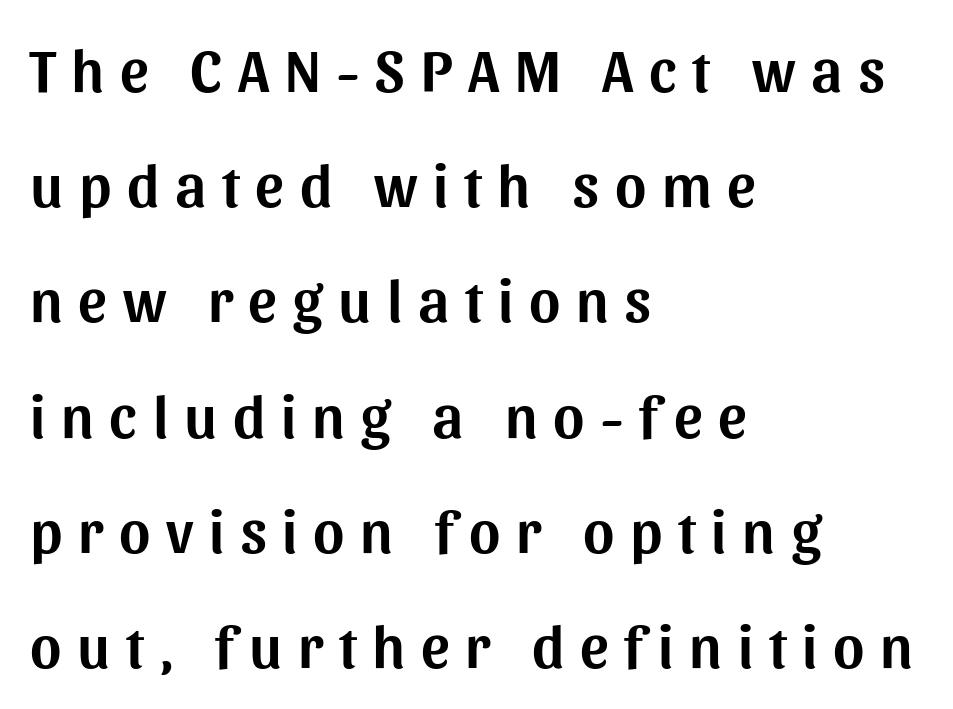
{"serif": "no", "italic": "no", "width": "normal", "stroke_contrast": "medium", "x_height": "medium", "monospaced": "no", "underline": "no", "align": "left", "line_spacing": "loose", "line_spacing_ratio": 1.92, "letter_spacing": "wide", "letter_spacing_em": 0.26, "glyph_px": 60}
